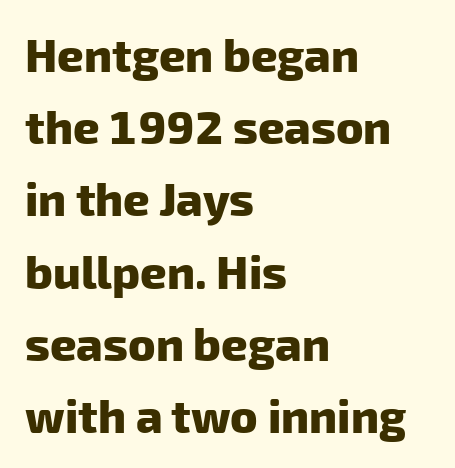
The setting favours the left margin, as ordinary paragraphs usually do. Any mark beneath the type? The region is blank. These lines are rendered in a variable-pitch font. The block of text has a typical density, with ordinary space between rows.
